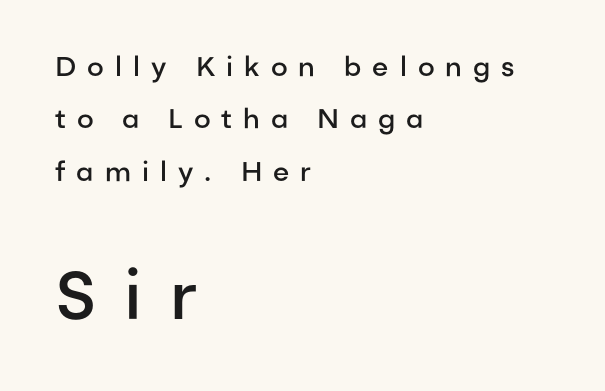
The image shows 68 px semibold sans-serif type, upright; set left-aligned, loose line spacing (1.94x), unusually wide letter spacing (+0.41 em), not underlined; the second (bottom) block is 2.52x larger; low stroke contrast and a medium x-height.
